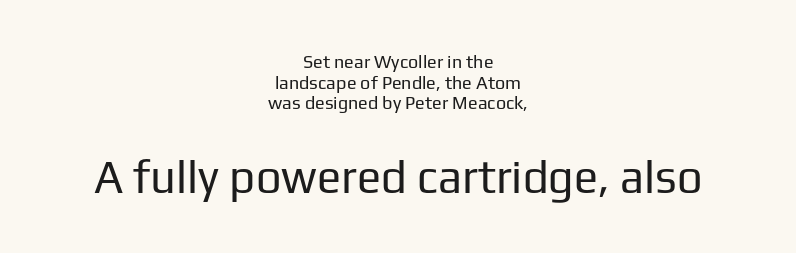
Q: Is the text bold? A: No.
Q: Is the text italic (slanted)? A: No, it is upright.
Q: Is the typeface a serif or a sans-serif typeface? A: Sans-serif.
Q: Is the text underlined? A: No.
Q: How is the paragraph aligned? A: Centered.
Q: Is the spacing between letters normal or unusually wide? A: Normal.
Q: Is the spacing between lines tight, normal or loose? A: Tight.
Q: Which block of text is set in a larger size, the first (top) or the second (bottom)? A: The second (bottom) one.
Q: Width (condensed, normal, or wide)? A: Normal.
Q: Stroke contrast? A: Low.
Q: x-height? A: Medium.
Q: Monospaced? A: No.
